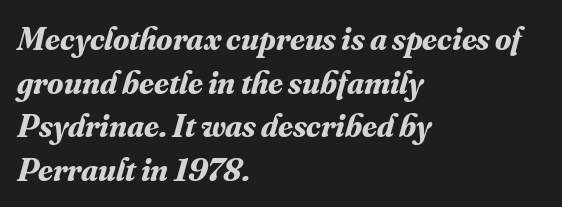
Q: Is the text bold? A: Yes.
Q: Is the text italic (slanted)? A: Yes, it leans right by about 16 degrees.
Q: Is the typeface a serif or a sans-serif typeface? A: Serif.
Q: Is the text underlined? A: No.
Q: How is the paragraph aligned? A: Left-aligned.
Q: Is the spacing between letters normal or unusually wide? A: Normal.
Q: Is the spacing between lines tight, normal or loose? A: Normal.
Q: Width (condensed, normal, or wide)? A: Normal.
Q: Stroke contrast? A: Medium.
Q: x-height? A: Small.
Q: Monospaced? A: No.
